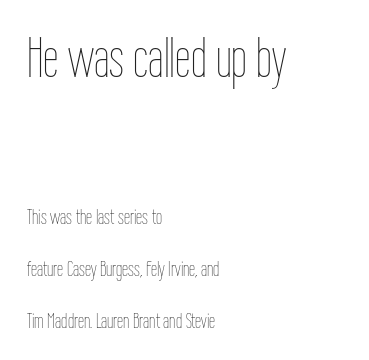
Visually, the top section dominates because its glyphs are scaled up. Letters have the restrained weight of plain body copy at most. Line starts are locked; line ends wander. Nobody touched the tracking dial on this one. The block of text is sparse from top to bottom, with ample space between rows. Posture: straight, roman, zero tilt.
